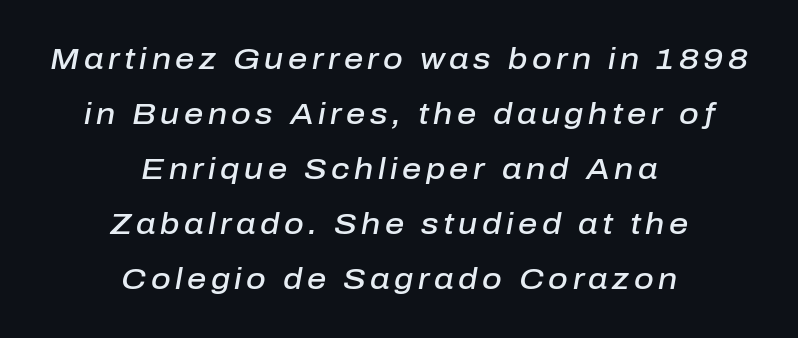
{"italic": "yes", "lean": "right", "slant_degrees": 10, "bold": "semi", "weight": "semibold", "width": "normal", "stroke_contrast": "low", "x_height": "medium", "monospaced": "no", "underline": "no", "align": "center", "line_spacing_ratio": 1.83, "glyph_px": 30}
